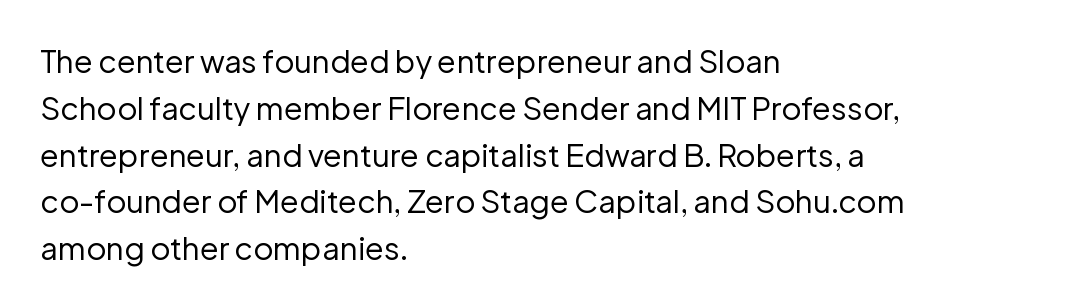
Q: Is the text bold? A: No.
Q: Is the text italic (slanted)? A: No, it is upright.
Q: Is the typeface a serif or a sans-serif typeface? A: Sans-serif.
Q: Is the text underlined? A: No.
Q: How is the paragraph aligned? A: Left-aligned.
Q: Is the spacing between letters normal or unusually wide? A: Normal.
Q: Is the spacing between lines tight, normal or loose? A: Normal.
Q: Width (condensed, normal, or wide)? A: Normal.
Q: Stroke contrast? A: Low.
Q: x-height? A: Medium.
Q: Monospaced? A: No.
